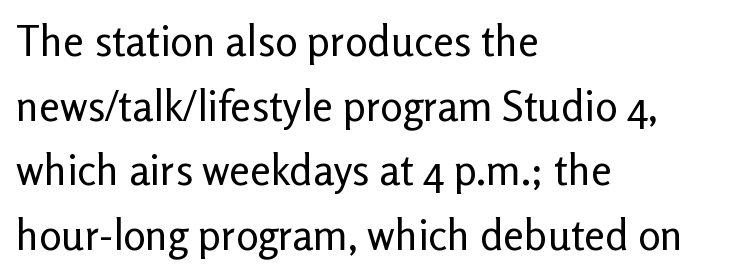
The image shows 42 px regular-weight sans-serif type, upright; set left-aligned, normal line spacing (1.54x), normal letter spacing, not underlined; low stroke contrast and a medium x-height.
